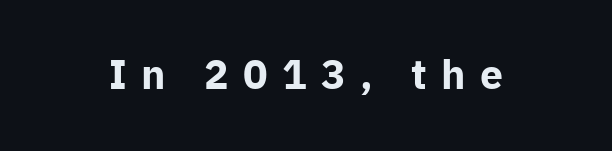
The image shows 41 px bold sans-serif type, upright; set unusually wide letter spacing (+0.35 em), not underlined; low stroke contrast and a medium x-height.
